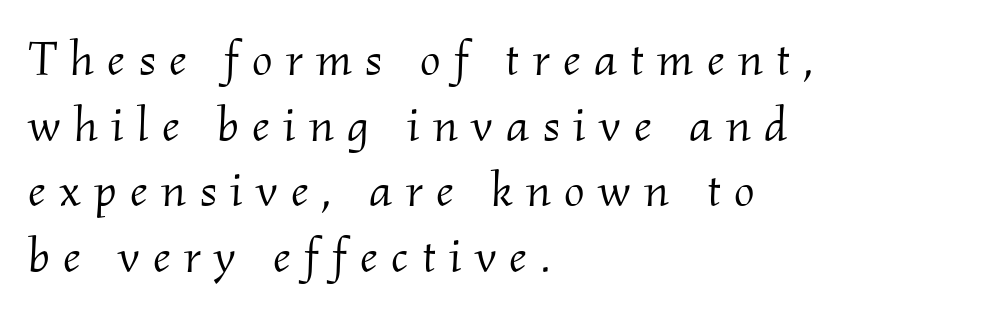
{"serif": "yes", "italic": "yes", "lean": "right", "slant_degrees": 2, "bold": "no", "weight": "light", "width": "normal", "stroke_contrast": "medium", "x_height": "small", "monospaced": "no", "underline": "no", "align": "left", "line_spacing": "normal", "line_spacing_ratio": 1.34, "letter_spacing": "wide", "letter_spacing_em": 0.27, "glyph_px": 49}
